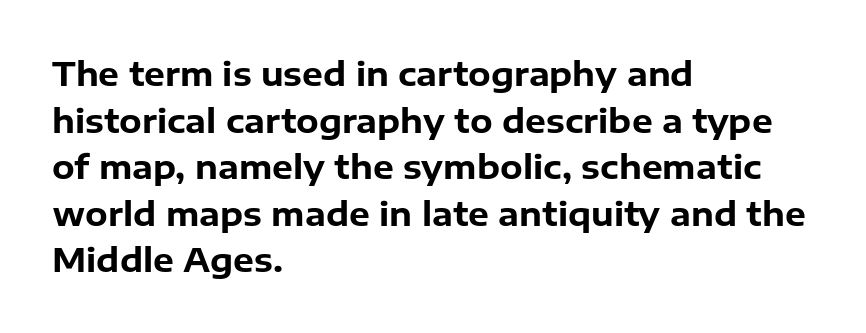
The rendering keeps characters at their native spacing. The passage is arranged the way most books set body copy — flush left. Varying glyph widths throughout — classic text-font behaviour. Typographic density is high because the face is bold.
